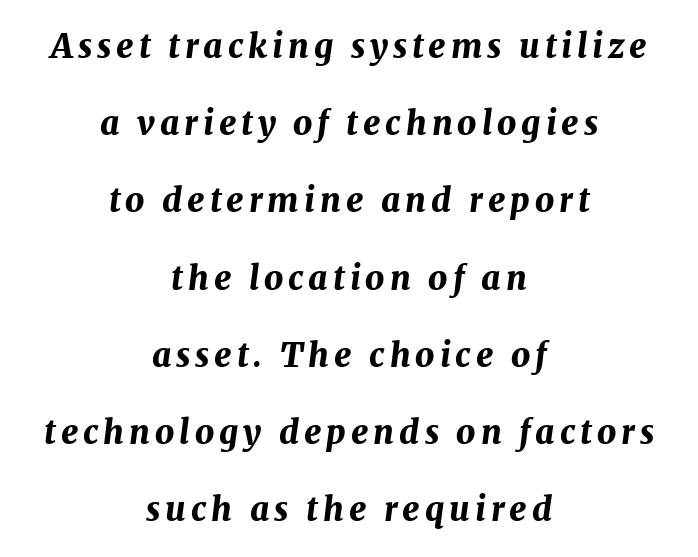
{"italic": "yes", "lean": "right", "slant_degrees": 7, "bold": "yes", "weight": "bold", "width": "normal", "stroke_contrast": "medium", "x_height": "medium", "monospaced": "no", "underline": "no", "align": "center", "line_spacing": "loose", "line_spacing_ratio": 2.34, "glyph_px": 33}
